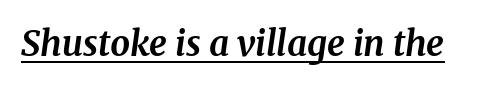
{"serif": "yes", "italic": "yes", "lean": "right", "slant_degrees": 8, "bold": "yes", "weight": "bold", "width": "normal", "stroke_contrast": "medium", "x_height": "medium", "monospaced": "no", "underline": "yes", "letter_spacing": "normal", "letter_spacing_em": 0.0, "glyph_px": 35}
